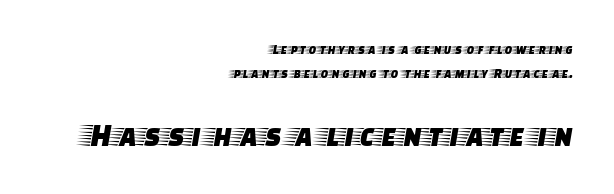
Each line ends at the same right margin while the left side varies. Size contrast runs from small at the top to large at the bottom. Is this a fixed-width face? No — the glyphs have proportional, varying widths. The face used here is seriffed, in the tradition of book romans.
